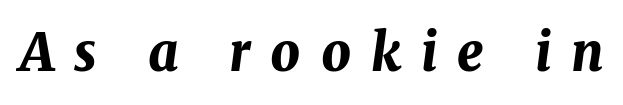
Any mark beneath the type? The region is blank. Someone cranked the tracking dial way up on this one. A typesetter would mark this as italic. Heavy-handed strokes throughout: this text is bold. Proportional: the letters do not fall into vertical columns.
